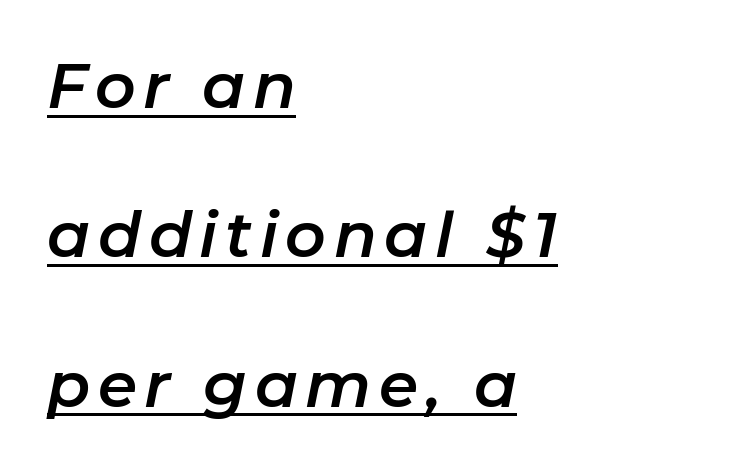
{"italic": "yes", "lean": "right", "slant_degrees": 11, "width": "normal", "stroke_contrast": "low", "x_height": "medium", "monospaced": "no", "underline": "yes", "align": "left", "line_spacing": "loose", "line_spacing_ratio": 2.37, "glyph_px": 63}
